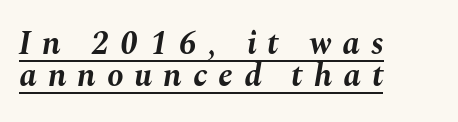
{"italic": "yes", "lean": "right", "slant_degrees": 10, "bold": "yes", "weight": "bold", "width": "normal", "stroke_contrast": "medium", "x_height": "medium", "monospaced": "no", "underline": "yes", "align": "left", "line_spacing": "tight", "line_spacing_ratio": 0.97, "letter_spacing": "wide", "letter_spacing_em": 0.33, "glyph_px": 33}
